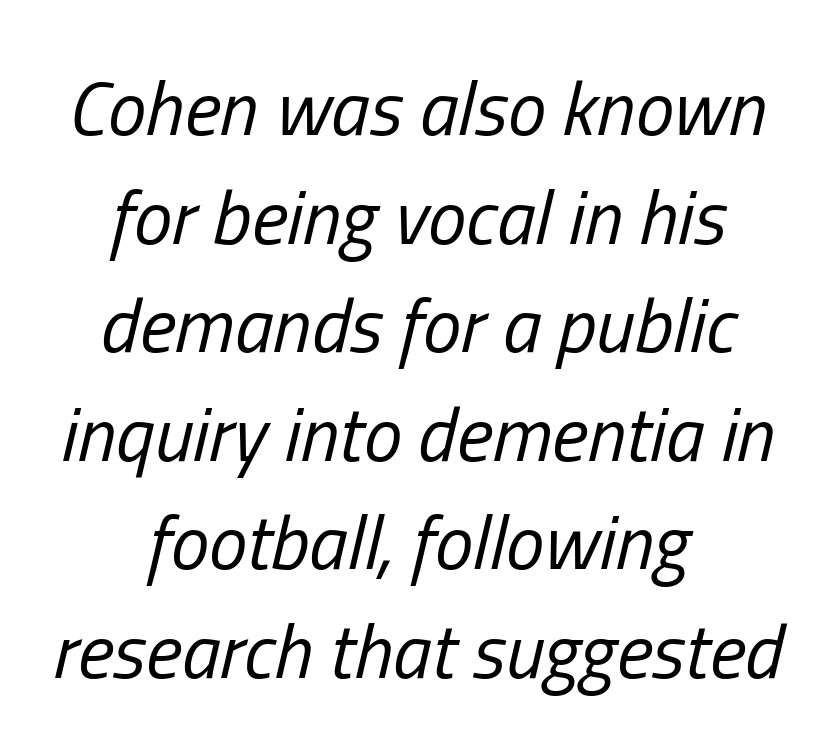
{"italic": "yes", "lean": "right", "slant_degrees": 13, "bold": "no", "weight": "regular", "width": "condensed", "stroke_contrast": "low", "x_height": "medium", "monospaced": "no", "underline": "no", "align": "center", "line_spacing": "normal", "line_spacing_ratio": 1.41, "letter_spacing": "normal", "letter_spacing_em": 0.0, "glyph_px": 77}
